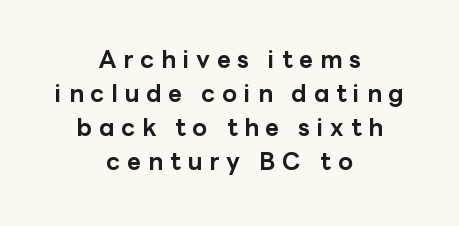
Q: Is the text bold? A: Yes.
Q: Is the text italic (slanted)? A: No, it is upright.
Q: Is the text underlined? A: No.
Q: How is the paragraph aligned? A: Centered.
Q: Is the spacing between letters normal or unusually wide? A: Unusually wide.
Q: Is the spacing between lines tight, normal or loose? A: Normal.
